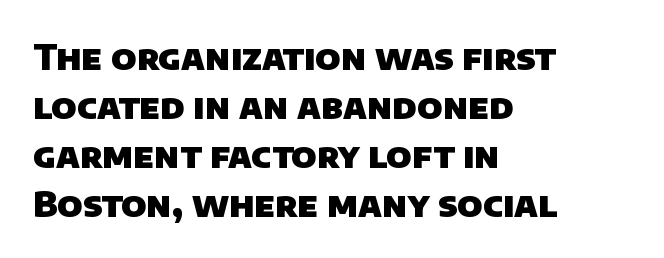
These lines are set flush left with a ragged right edge. Letterform terminals end flat and unadorned throughout the passage. The space directly below the letters is spotless. There is no visible air inserted between adjacent glyphs. The rendering uses natural spacing where letterforms have individual widths.
